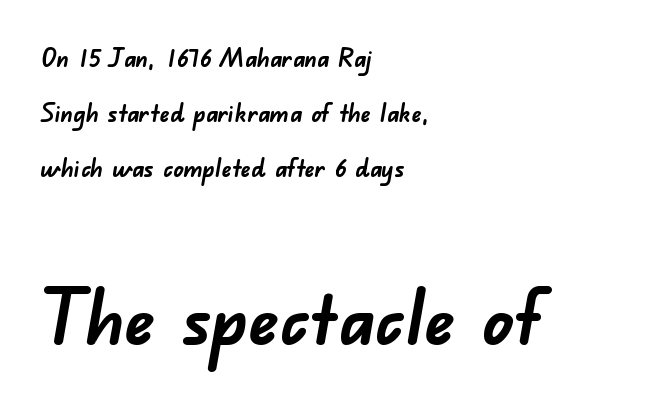
Q: Is the text bold? A: Yes.
Q: Is the typeface a serif or a sans-serif typeface? A: Sans-serif.
Q: Is the text underlined? A: No.
Q: How is the paragraph aligned? A: Left-aligned.
Q: Is the spacing between letters normal or unusually wide? A: Normal.
Q: Is the spacing between lines tight, normal or loose? A: Loose.
Q: Which block of text is set in a larger size, the first (top) or the second (bottom)? A: The second (bottom) one.
Q: Width (condensed, normal, or wide)? A: Normal.
Q: Stroke contrast? A: Low.
Q: x-height? A: Small.
Q: Monospaced? A: No.
